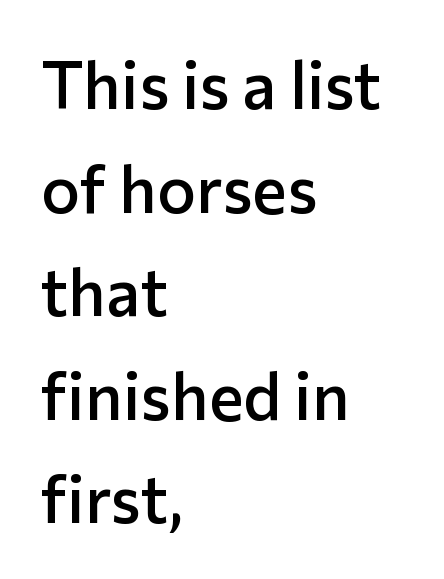
{"serif": "no", "italic": "no", "bold": "semi", "weight": "semibold", "width": "normal", "stroke_contrast": "low", "x_height": "medium", "monospaced": "no", "underline": "no", "align": "left", "line_spacing": "normal", "line_spacing_ratio": 1.57, "letter_spacing": "normal", "letter_spacing_em": 0.0, "glyph_px": 66}
